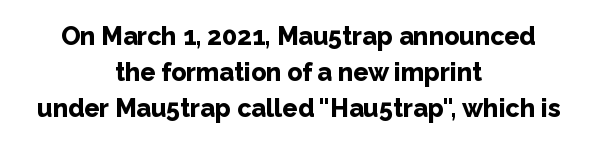
{"italic": "no", "bold": "yes", "underline": "no", "align": "center", "line_spacing": "normal", "line_spacing_ratio": 1.44, "letter_spacing": "normal", "letter_spacing_em": 0.0, "glyph_px": 25}
